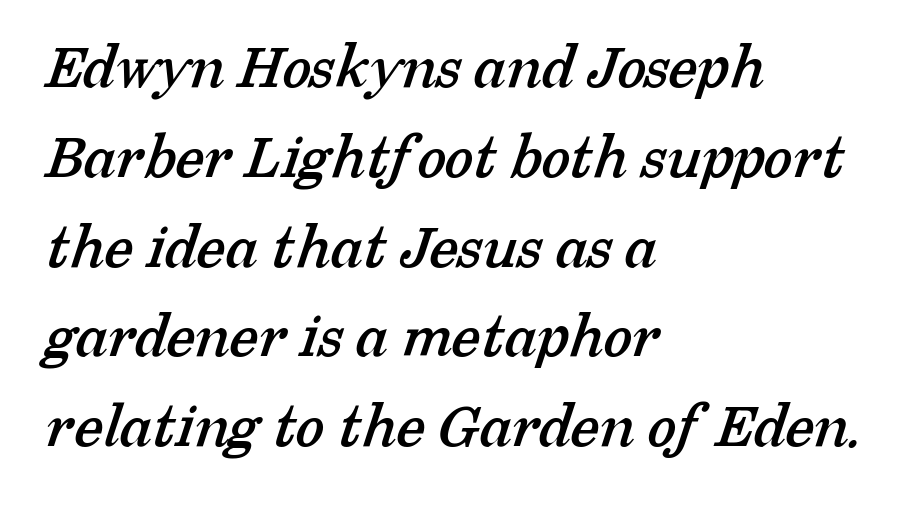
{"serif": "yes", "width": "normal", "stroke_contrast": "low", "x_height": "medium", "monospaced": "no", "underline": "no", "align": "left", "line_spacing": "normal", "line_spacing_ratio": 1.36, "letter_spacing": "normal", "letter_spacing_em": 0.0, "glyph_px": 66}
